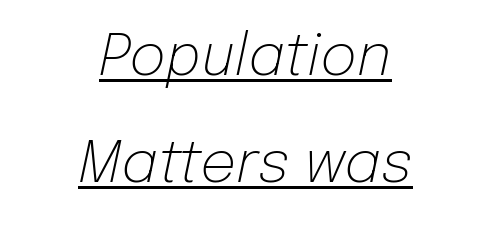
The image shows 57 px light type, italic (leaning right); set centered, line spacing 1.88x, normal letter spacing, underlined; low stroke contrast and a medium x-height.
